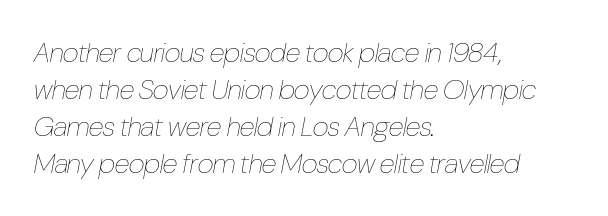
Q: Is the text bold? A: No.
Q: Is the text italic (slanted)? A: Yes, it leans right by about 10 degrees.
Q: Is the text underlined? A: No.
Q: How is the paragraph aligned? A: Left-aligned.
Q: Is the spacing between letters normal or unusually wide? A: Normal.
Q: Is the spacing between lines tight, normal or loose? A: Normal.
Q: Width (condensed, normal, or wide)? A: Condensed.
Q: Stroke contrast? A: Low.
Q: x-height? A: Medium.
Q: Monospaced? A: No.
